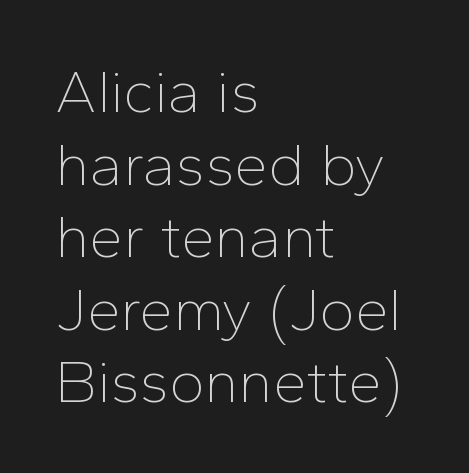
{"serif": "no", "italic": "no", "bold": "no", "weight": "thin", "width": "normal", "stroke_contrast": "low", "x_height": "medium", "monospaced": "no", "underline": "no", "align": "left", "line_spacing_ratio": 1.21, "letter_spacing": "normal", "letter_spacing_em": 0.0, "glyph_px": 60}
